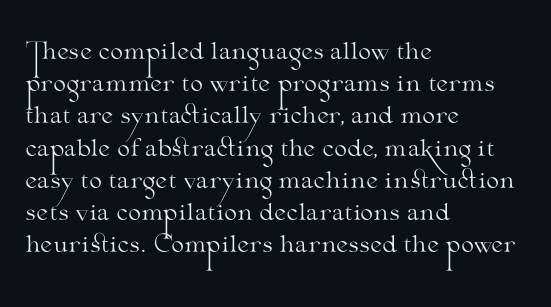
The image shows 23 px text type, upright; set left-aligned, normal line spacing (1.4x), normal letter spacing, not underlined.
